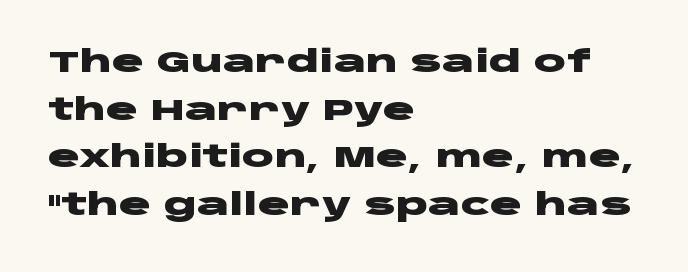
Q: Is the text bold? A: Yes.
Q: Is the text italic (slanted)? A: No, it is upright.
Q: Is the typeface a serif or a sans-serif typeface? A: Sans-serif.
Q: Is the text underlined? A: No.
Q: How is the paragraph aligned? A: Left-aligned.
Q: Is the spacing between letters normal or unusually wide? A: Normal.
Q: Is the spacing between lines tight, normal or loose? A: Normal.
Q: Width (condensed, normal, or wide)? A: Wide.
Q: Stroke contrast? A: Low.
Q: x-height? A: Large.
Q: Monospaced? A: No.
